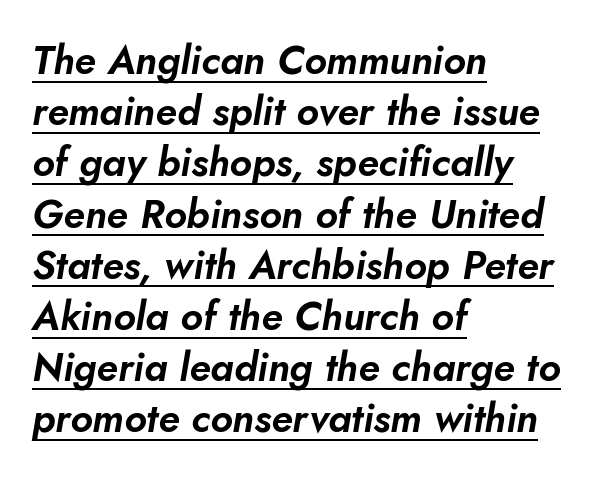
Compared with a centered layout, this one pins lines to the left instead. The passage shown leans; its letterforms are oblique. A rule runs beneath these lines of type. Honestly, the row spacing looks completely unremarkable.
